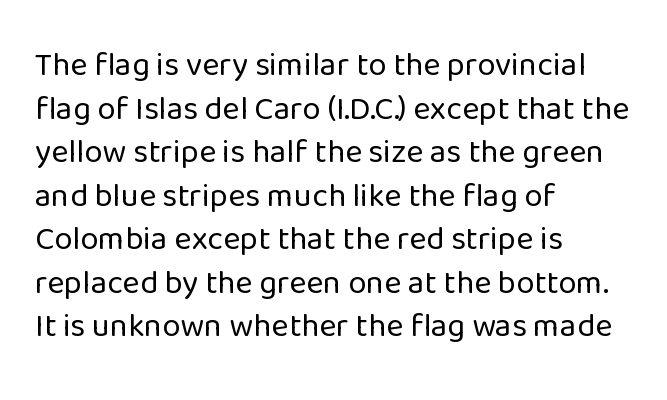
Q: Is the text bold? A: No.
Q: Is the text italic (slanted)? A: No, it is upright.
Q: Is the typeface a serif or a sans-serif typeface? A: Sans-serif.
Q: Is the text underlined? A: No.
Q: How is the paragraph aligned? A: Left-aligned.
Q: Is the spacing between letters normal or unusually wide? A: Normal.
Q: Is the spacing between lines tight, normal or loose? A: Normal.
Q: Width (condensed, normal, or wide)? A: Normal.
Q: Stroke contrast? A: Low.
Q: x-height? A: Medium.
Q: Monospaced? A: No.
